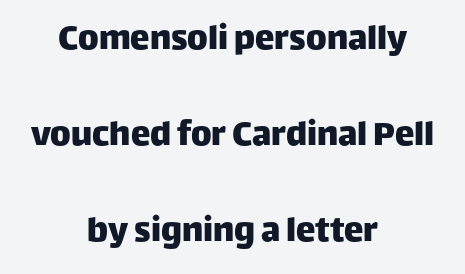
{"serif": "no", "italic": "no", "width": "normal", "stroke_contrast": "low", "x_height": "large", "monospaced": "no", "underline": "no", "align": "center", "line_spacing": "loose", "line_spacing_ratio": 2.46, "letter_spacing": "normal", "letter_spacing_em": 0.0, "glyph_px": 39}
